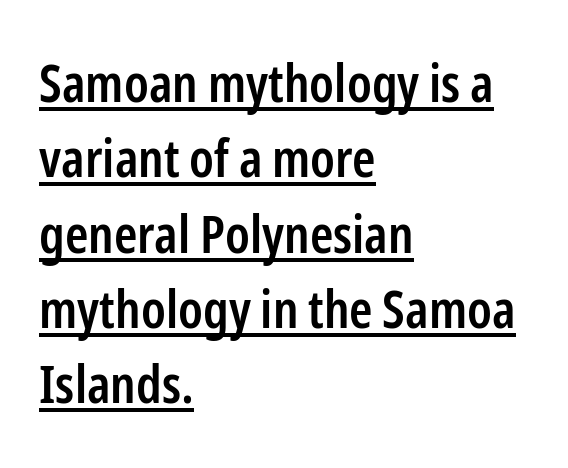
The typeface chosen for these lines omits serifs. A normal amount of white space separates one row of letters from the next. Weight check: semibold — heavier than regular, not quite bold. You can tell it's not italic because the verticals are truly vertical. This rendering features underlined lettering. Looks like regular typesetting: each glyph gets only the width it needs.
